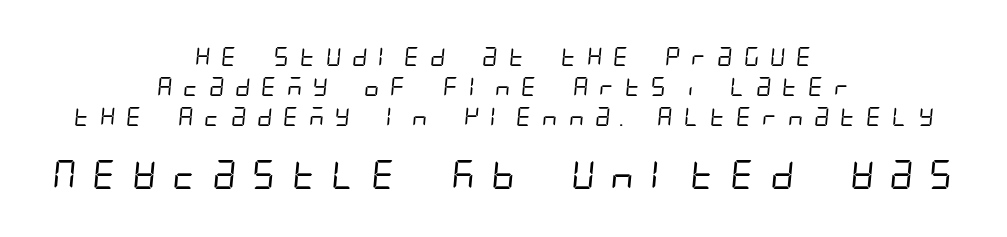
Q: Is the text bold? A: No.
Q: Is the typeface a serif or a sans-serif typeface? A: Sans-serif.
Q: Is the text underlined? A: No.
Q: How is the paragraph aligned? A: Centered.
Q: Is the spacing between letters normal or unusually wide? A: Unusually wide.
Q: Is the spacing between lines tight, normal or loose? A: Normal.
Q: Which block of text is set in a larger size, the first (top) or the second (bottom)? A: The second (bottom) one.
Q: Width (condensed, normal, or wide)? A: Condensed.
Q: Stroke contrast? A: Low.
Q: x-height? A: Large.
